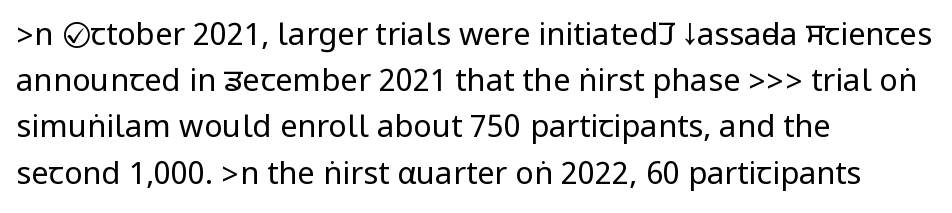
Style check: upright. Line starts are locked; line ends wander. Note: no serifs on the glyphs. These lines keep a tight, regular rhythm from letter to letter. Has an underline been added? It has not.
